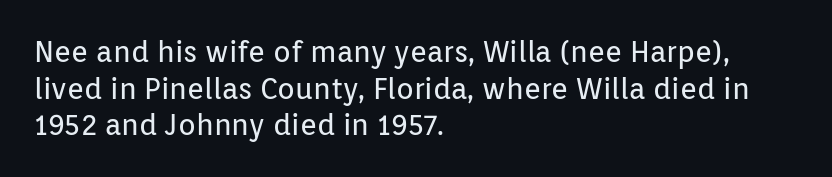
Q: Is the text bold? A: No.
Q: Is the text italic (slanted)? A: No, it is upright.
Q: Is the typeface a serif or a sans-serif typeface? A: Sans-serif.
Q: Is the text underlined? A: No.
Q: How is the paragraph aligned? A: Left-aligned.
Q: Is the spacing between letters normal or unusually wide? A: Normal.
Q: Is the spacing between lines tight, normal or loose? A: Normal.
Q: Width (condensed, normal, or wide)? A: Normal.
Q: Stroke contrast? A: Low.
Q: x-height? A: Medium.
Q: Monospaced? A: No.
